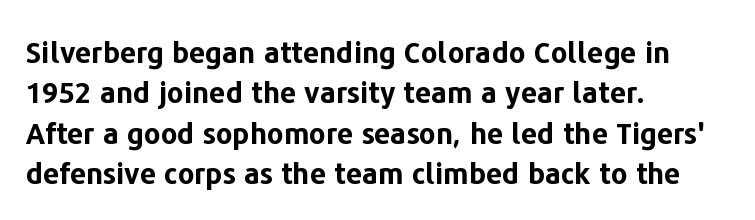
{"serif": "no", "italic": "no", "bold": "yes", "weight": "bold", "width": "normal", "stroke_contrast": "low", "x_height": "medium", "monospaced": "no", "underline": "no", "align": "left", "line_spacing": "normal", "line_spacing_ratio": 1.39, "letter_spacing": "normal", "letter_spacing_em": 0.0, "glyph_px": 29}
